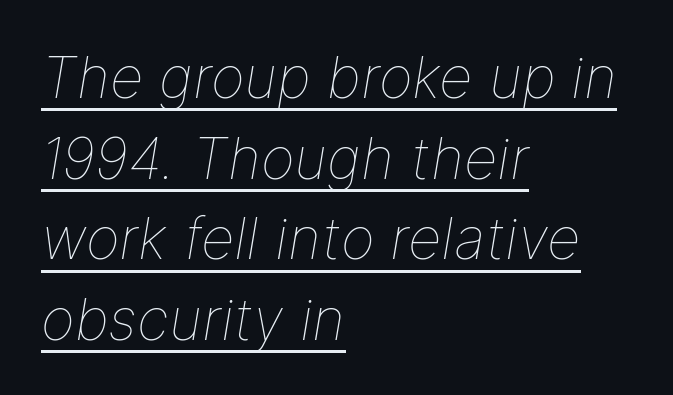
The words here are underlined. Every character sits at an angle, as italics do. Proportional: the letters do not fall into vertical columns. All the whitespace from short lines collects on the right. Leading matches the norm, producing a regular column.
